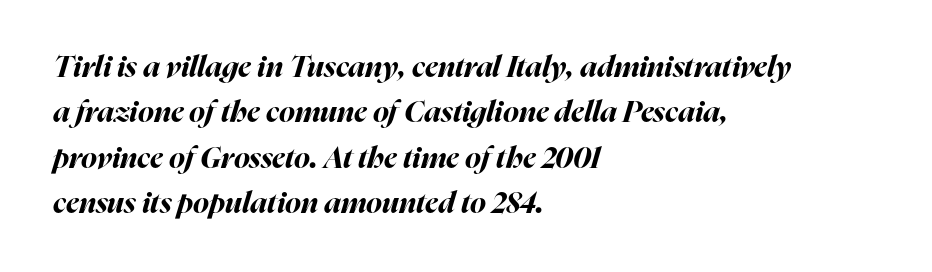
Q: Is the text bold? A: Yes.
Q: Is the text italic (slanted)? A: Yes, it leans right by about 16 degrees.
Q: Is the text underlined? A: No.
Q: How is the paragraph aligned? A: Left-aligned.
Q: Is the spacing between letters normal or unusually wide? A: Normal.
Q: Is the spacing between lines tight, normal or loose? A: Normal.
Q: Width (condensed, normal, or wide)? A: Normal.
Q: Stroke contrast? A: High.
Q: x-height? A: Medium.
Q: Monospaced? A: No.
